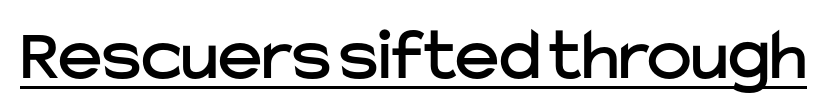
{"serif": "no", "italic": "no", "width": "normal", "stroke_contrast": "low", "x_height": "medium", "monospaced": "no", "underline": "yes", "letter_spacing": "normal", "letter_spacing_em": 0.0, "glyph_px": 75}
